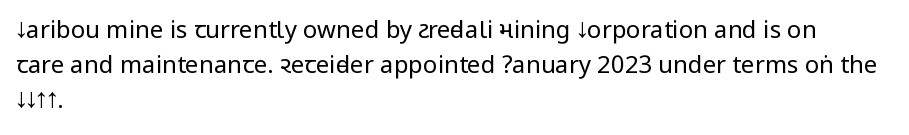
The image shows 24 px text type, upright; set left-aligned, normal line spacing (1.46x), normal letter spacing, not underlined.
